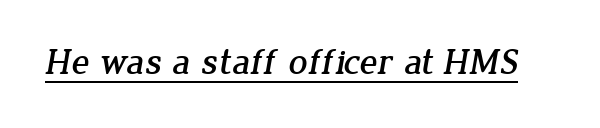
{"serif": "yes", "width": "normal", "stroke_contrast": "low", "x_height": "medium", "monospaced": "no", "underline": "yes", "letter_spacing": "normal", "letter_spacing_em": 0.0, "glyph_px": 37}
